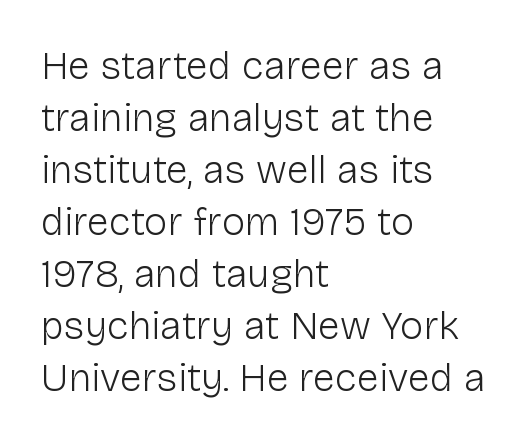
{"serif": "no", "italic": "no", "bold": "no", "weight": "light", "width": "normal", "stroke_contrast": "low", "x_height": "medium", "monospaced": "no", "underline": "no", "align": "left", "line_spacing": "normal", "line_spacing_ratio": 1.3, "letter_spacing": "normal", "letter_spacing_em": 0.0, "glyph_px": 40}
